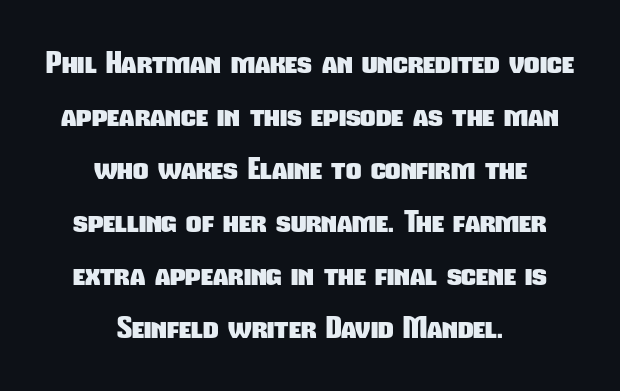
{"serif": "no", "bold": "yes", "weight": "heavy", "width": "condensed", "stroke_contrast": "low", "x_height": "medium", "monospaced": "no", "underline": "no", "align": "center", "line_spacing_ratio": 1.77, "letter_spacing": "normal", "letter_spacing_em": 0.0, "glyph_px": 30}
